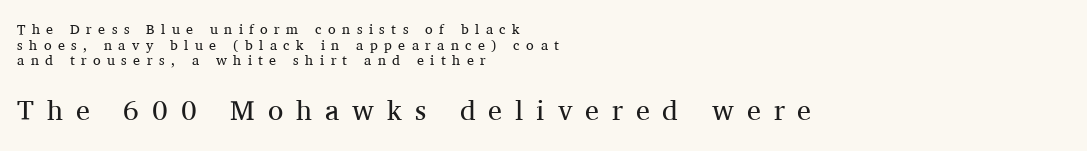
Q: Is the text bold? A: No.
Q: Is the text italic (slanted)? A: No, it is upright.
Q: Is the typeface a serif or a sans-serif typeface? A: Serif.
Q: Is the text underlined? A: No.
Q: How is the paragraph aligned? A: Left-aligned.
Q: Is the spacing between letters normal or unusually wide? A: Unusually wide.
Q: Is the spacing between lines tight, normal or loose? A: Tight.
Q: Which block of text is set in a larger size, the first (top) or the second (bottom)? A: The second (bottom) one.
Q: Width (condensed, normal, or wide)? A: Normal.
Q: Stroke contrast? A: Medium.
Q: x-height? A: Medium.
Q: Monospaced? A: No.
